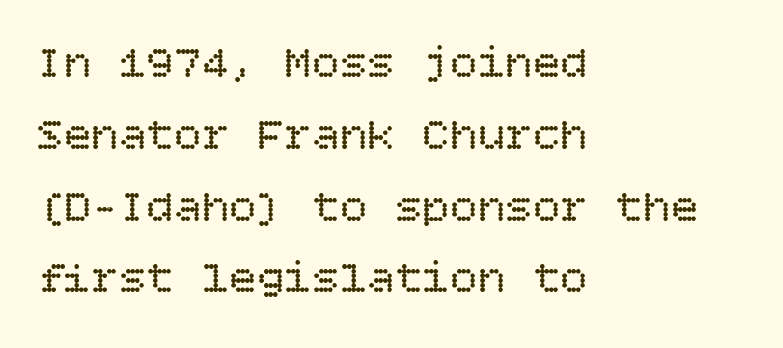
Italic: no, the glyphs are upright roman. Short note: letters normally spaced. Line beginnings align vertically; line endings do not. The designer left line spacing at the default. The cut favours lightness, reaching ordinary text weight at its darkest.
